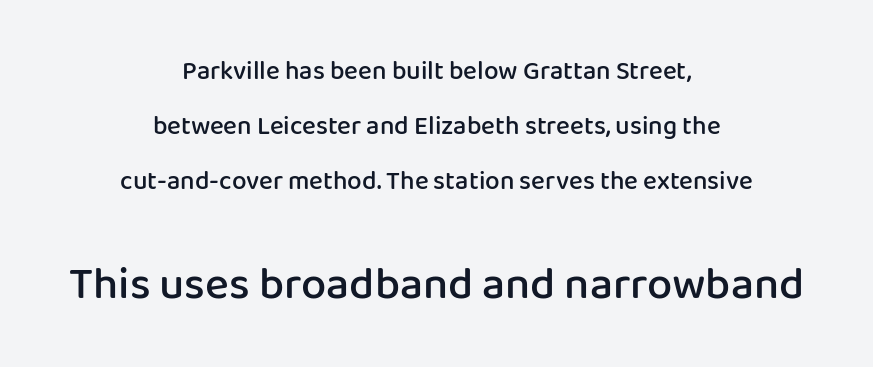
{"serif": "no", "italic": "no", "bold": "semi", "weight": "semibold", "width": "normal", "stroke_contrast": "low", "x_height": "medium", "monospaced": "no", "underline": "no", "align": "center", "line_spacing": "loose", "line_spacing_ratio": 2.12, "letter_spacing": "normal", "letter_spacing_em": 0.0, "larger_block": "second", "size_ratio": 1.73, "glyph_px": 45}
